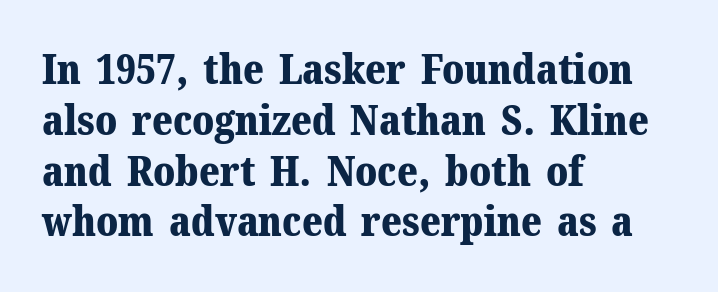
{"serif": "yes", "italic": "no", "bold": "yes", "weight": "bold", "width": "normal", "stroke_contrast": "medium", "x_height": "medium", "monospaced": "no", "underline": "no", "align": "left", "line_spacing_ratio": 1.21, "letter_spacing": "normal", "letter_spacing_em": 0.0, "glyph_px": 42}
